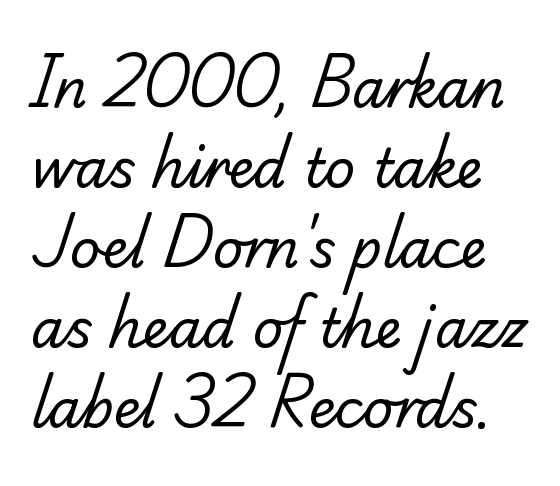
Q: Is the text bold? A: No.
Q: Is the typeface a serif or a sans-serif typeface? A: Serif.
Q: Is the text underlined? A: No.
Q: Is the spacing between letters normal or unusually wide? A: Normal.
Q: Is the spacing between lines tight, normal or loose? A: Normal.
Q: Width (condensed, normal, or wide)? A: Normal.
Q: Stroke contrast? A: Low.
Q: x-height? A: Small.
Q: Monospaced? A: No.
